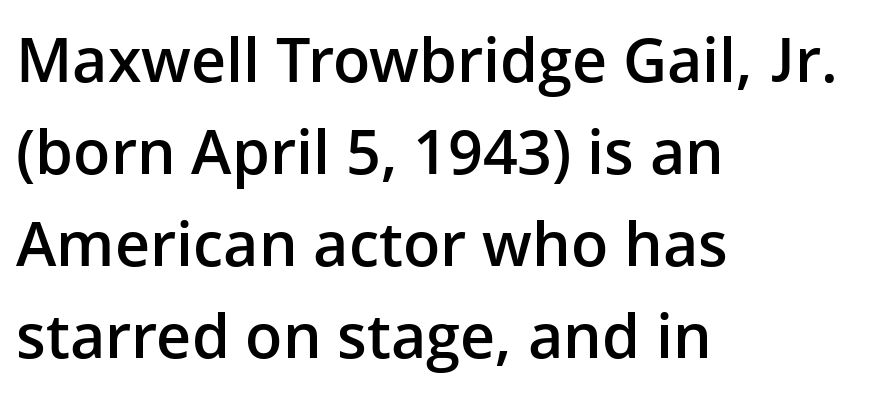
The image shows 61 px semibold sans-serif type, upright; set left-aligned, normal line spacing (1.51x), normal letter spacing, not underlined; low stroke contrast and a medium x-height.
